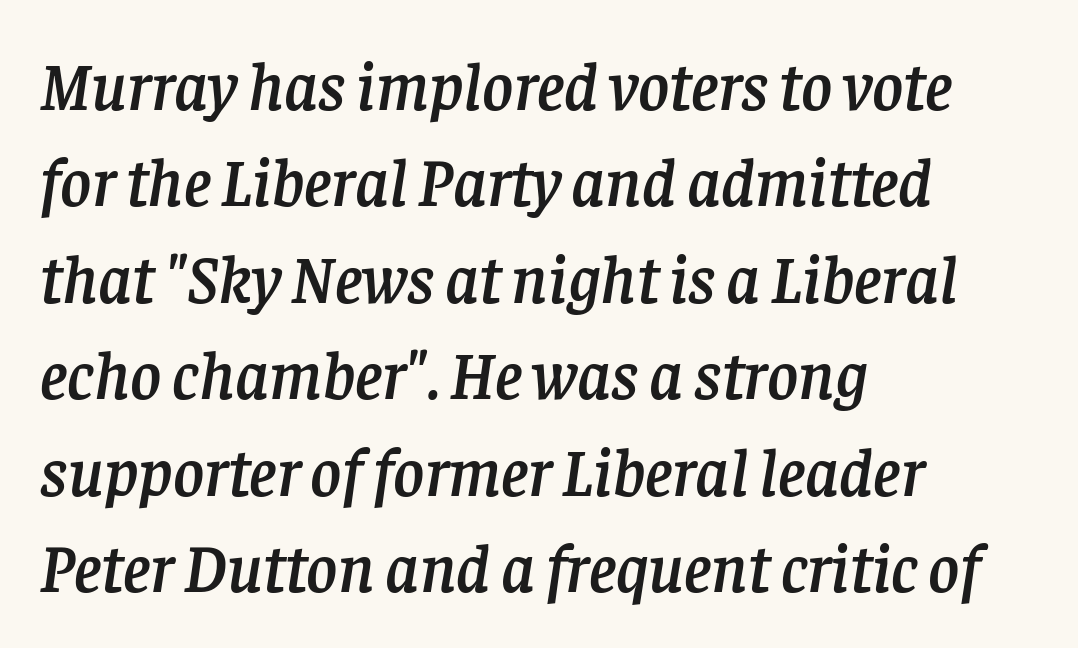
{"serif": "yes", "italic": "yes", "lean": "right", "slant_degrees": 8, "width": "normal", "stroke_contrast": "low", "x_height": "large", "monospaced": "no", "underline": "no", "align": "left", "line_spacing": "normal", "line_spacing_ratio": 1.44, "letter_spacing": "normal", "letter_spacing_em": 0.0, "glyph_px": 67}
